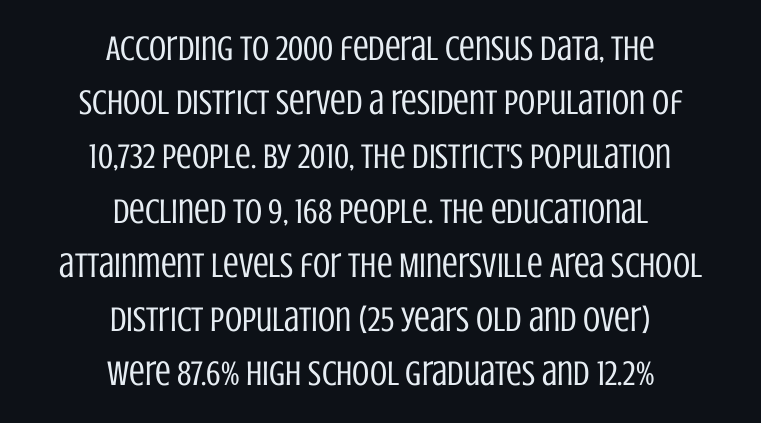
Q: Is the text bold? A: No.
Q: Is the text italic (slanted)? A: No, it is upright.
Q: Is the typeface a serif or a sans-serif typeface? A: Sans-serif.
Q: Is the text underlined? A: No.
Q: How is the paragraph aligned? A: Centered.
Q: Is the spacing between letters normal or unusually wide? A: Normal.
Q: Is the spacing between lines tight, normal or loose? A: Normal.
Q: Width (condensed, normal, or wide)? A: Condensed.
Q: Stroke contrast? A: Low.
Q: x-height? A: Large.
Q: Monospaced? A: No.
